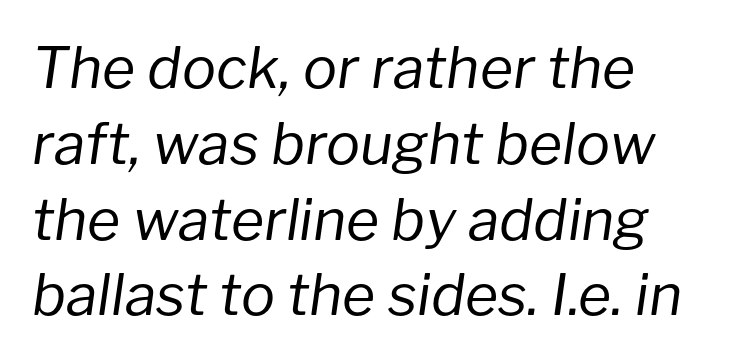
The compositor pushed each line to the left boundary. What stands out about the letter spacing? Nothing — it is the standard amount. Note the varied advance widths — an 'i' is clearly narrower than an 'm'. Nothing heavy about these letters — not bold at all.
